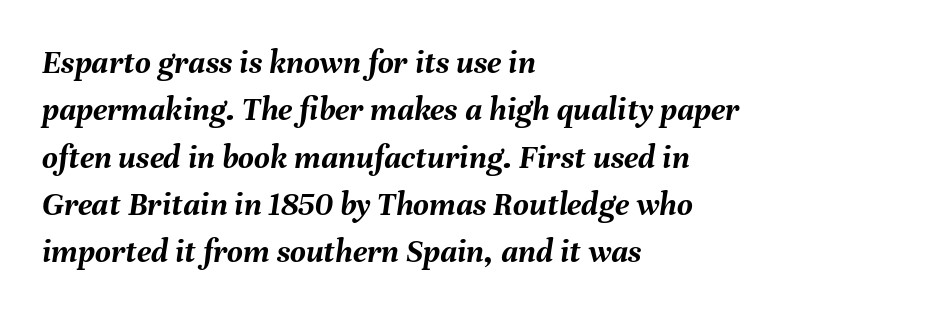
{"italic": "yes", "lean": "right", "slant_degrees": 8, "bold": "yes", "weight": "semibold", "width": "normal", "stroke_contrast": "medium", "x_height": "medium", "monospaced": "no", "underline": "no", "align": "left", "line_spacing": "normal", "line_spacing_ratio": 1.39, "letter_spacing": "normal", "letter_spacing_em": 0.0, "glyph_px": 34}
